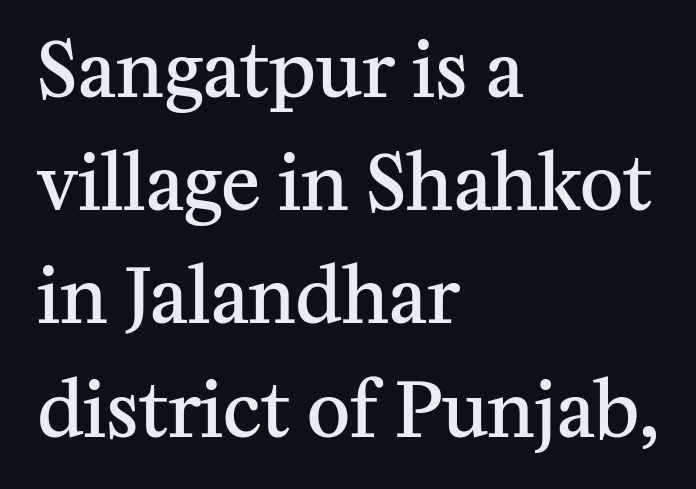
The image shows 74 px semibold serif type, upright; set left-aligned, normal line spacing (1.53x), normal letter spacing, not underlined; medium stroke contrast and a medium x-height.
